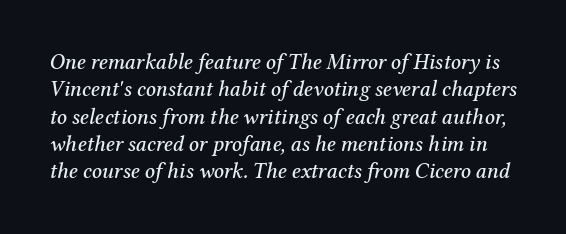
{"italic": "yes", "lean": "right", "slant_degrees": 12, "underline": "no", "line_spacing_ratio": 1.24, "letter_spacing": "normal", "letter_spacing_em": 0.0, "glyph_px": 22}
